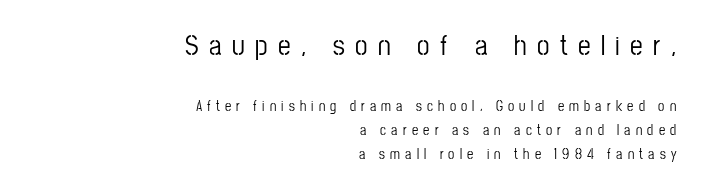
{"serif": "no", "italic": "no", "width": "condensed", "stroke_contrast": "low", "x_height": "medium", "monospaced": "no", "underline": "no", "align": "right", "line_spacing": "normal", "line_spacing_ratio": 1.7, "letter_spacing": "wide", "letter_spacing_em": 0.37, "larger_block": "first", "size_ratio": 2.0, "glyph_px": 28}
